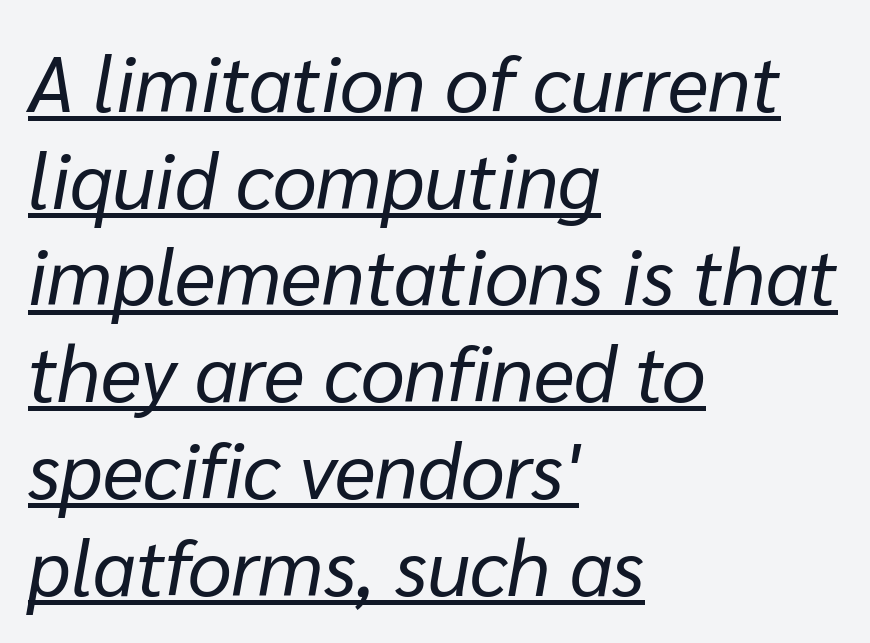
Q: Is the text bold? A: No.
Q: Is the text italic (slanted)? A: Yes, it leans right by about 10 degrees.
Q: Is the text underlined? A: Yes.
Q: How is the paragraph aligned? A: Left-aligned.
Q: Is the spacing between letters normal or unusually wide? A: Normal.
Q: Width (condensed, normal, or wide)? A: Normal.
Q: Stroke contrast? A: Low.
Q: x-height? A: Medium.
Q: Monospaced? A: No.
